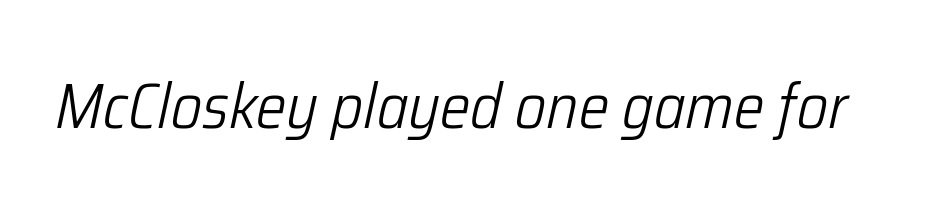
Q: Is the text bold? A: No.
Q: Is the text italic (slanted)? A: Yes, it leans right by about 12 degrees.
Q: Is the text underlined? A: No.
Q: Is the spacing between letters normal or unusually wide? A: Normal.
Q: Width (condensed, normal, or wide)? A: Condensed.
Q: Stroke contrast? A: Low.
Q: x-height? A: Medium.
Q: Monospaced? A: No.
